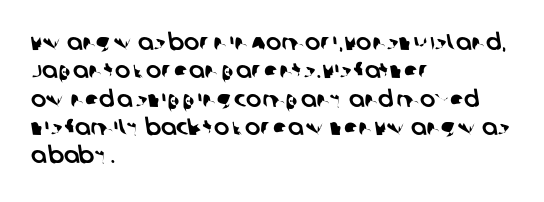
Q: Is the text underlined? A: No.
Q: How is the paragraph aligned? A: Left-aligned.
Q: Is the spacing between letters normal or unusually wide? A: Normal.
